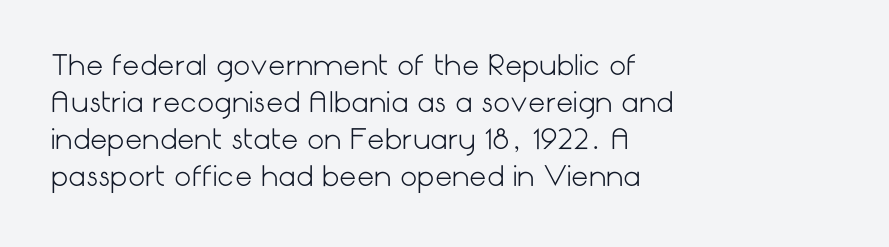
{"italic": "no", "bold": "no", "underline": "no", "align": "left", "line_spacing": "normal", "line_spacing_ratio": 1.37, "letter_spacing": "normal", "letter_spacing_em": 0.0, "glyph_px": 27}
